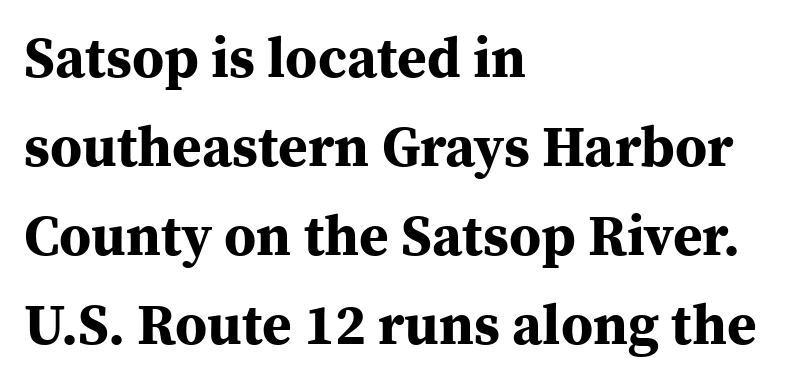
The image shows 57 px bold serif type, upright; set left-aligned, normal line spacing (1.56x), normal letter spacing, not underlined; medium stroke contrast and a medium x-height.
